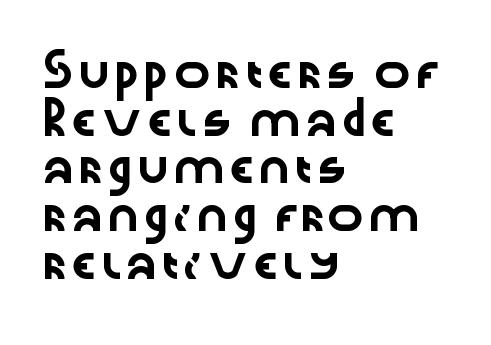
The image shows 31 px wide sans-serif type, upright; set left-aligned, normal line spacing (1.54x), normal letter spacing, not underlined; low stroke contrast and a medium x-height.
